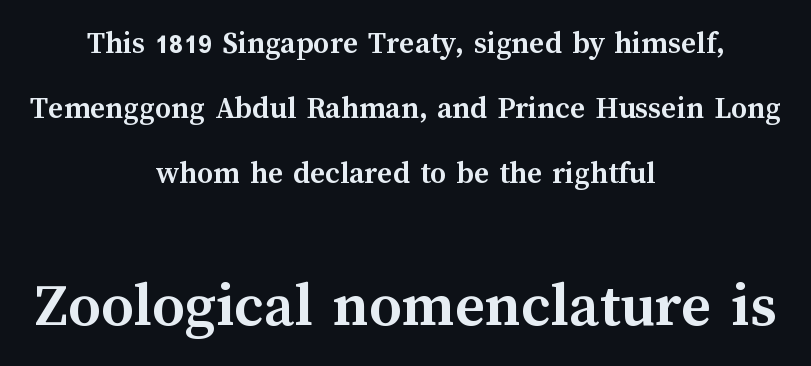
The image shows 64 px semibold type, upright; set centered, loose line spacing (2.03x), normal letter spacing, not underlined; the second (bottom) block is 2.0x larger; medium stroke contrast and a medium x-height.
